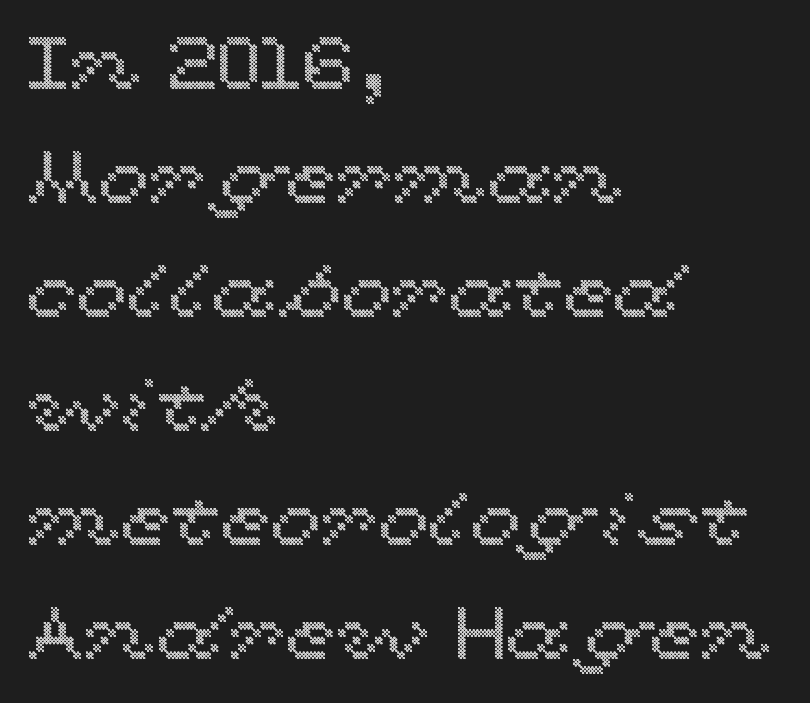
{"width": "wide", "x_height": "medium", "monospaced": "no", "underline": "no", "align": "left", "line_spacing": "normal", "line_spacing_ratio": 1.54, "letter_spacing": "normal", "letter_spacing_em": 0.0, "glyph_px": 74}
